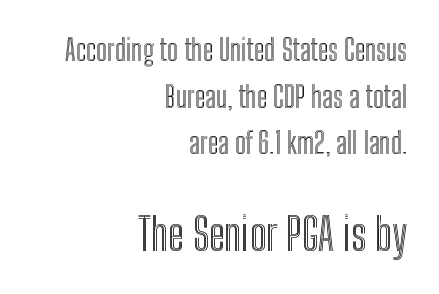
Underline: absent. Visually, the bottom section dominates because its glyphs are scaled up. Characters remain perfectly vertical along every line. Short note: letters normally spaced. The letters advance in unequal steps, a hallmark of proportional type.
